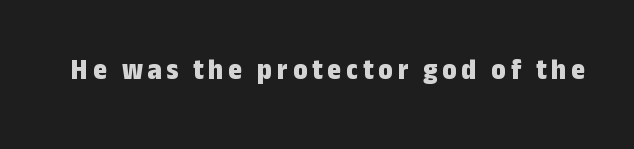
The image shows 30 px bold, condensed sans-serif type, upright; set not underlined; low stroke contrast and a medium x-height.
